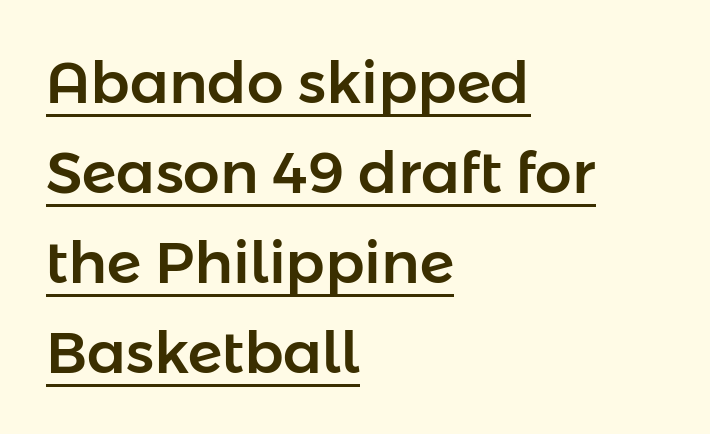
{"serif": "no", "italic": "no", "width": "normal", "stroke_contrast": "low", "x_height": "medium", "monospaced": "no", "underline": "yes", "align": "left", "line_spacing": "normal", "line_spacing_ratio": 1.55, "letter_spacing": "normal", "letter_spacing_em": 0.0, "glyph_px": 58}
